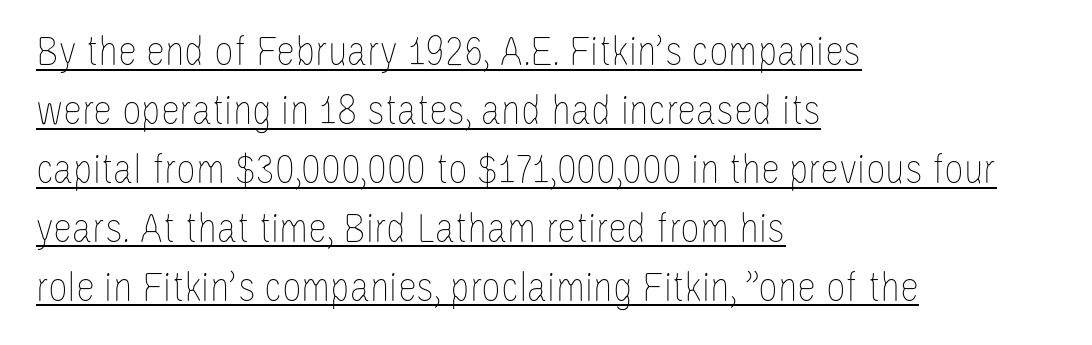
The image shows 43 px thin, condensed type, upright; set left-aligned, normal line spacing (1.37x), normal letter spacing, underlined; low stroke contrast and a large x-height.
